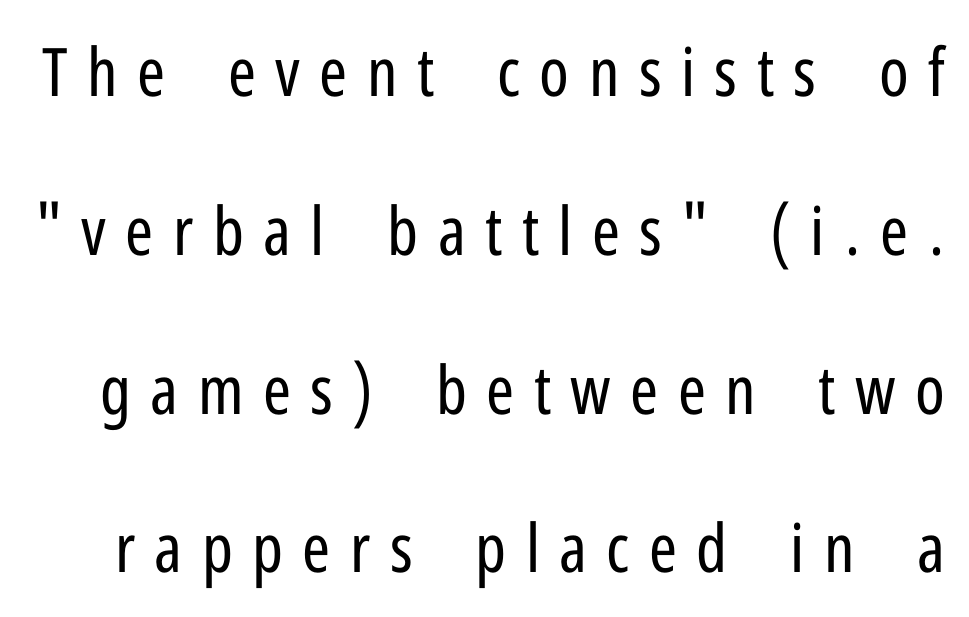
{"serif": "no", "italic": "no", "bold": "no", "weight": "regular", "width": "condensed", "stroke_contrast": "low", "x_height": "medium", "monospaced": "no", "underline": "no", "line_spacing": "loose", "line_spacing_ratio": 2.37, "letter_spacing": "wide", "letter_spacing_em": 0.29, "glyph_px": 67}
